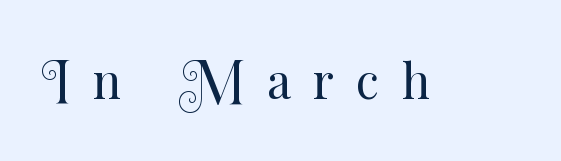
{"italic": "no", "bold": "no", "weight": "regular", "width": "normal", "stroke_contrast": "medium", "x_height": "small", "monospaced": "no", "underline": "no", "letter_spacing": "wide", "letter_spacing_em": 0.46, "glyph_px": 48}
